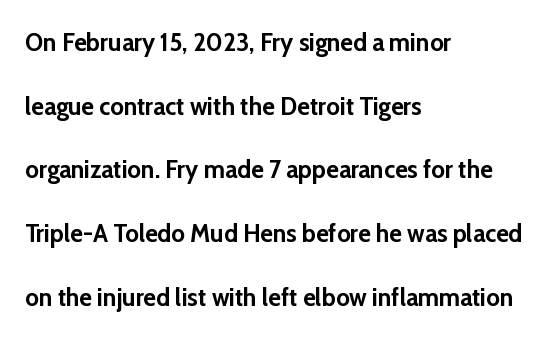
Q: Is the text bold? A: Yes.
Q: Is the text italic (slanted)? A: No, it is upright.
Q: Is the text underlined? A: No.
Q: How is the paragraph aligned? A: Left-aligned.
Q: Is the spacing between letters normal or unusually wide? A: Normal.
Q: Is the spacing between lines tight, normal or loose? A: Loose.
